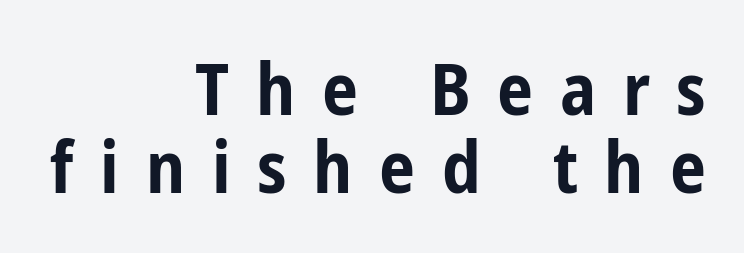
The image shows 72 px bold, condensed sans-serif type, upright; set right-aligned, tight line spacing (1.08x), unusually wide letter spacing (+0.37 em), not underlined; low stroke contrast and a medium x-height.
